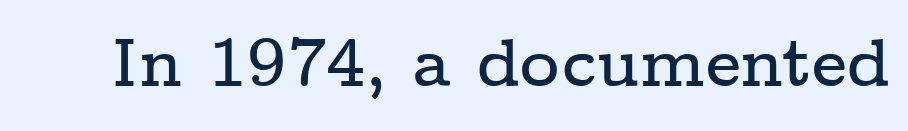
{"serif": "yes", "italic": "no", "width": "wide", "stroke_contrast": "low", "x_height": "medium", "monospaced": "no", "underline": "no", "letter_spacing": "normal", "letter_spacing_em": 0.0, "glyph_px": 68}
